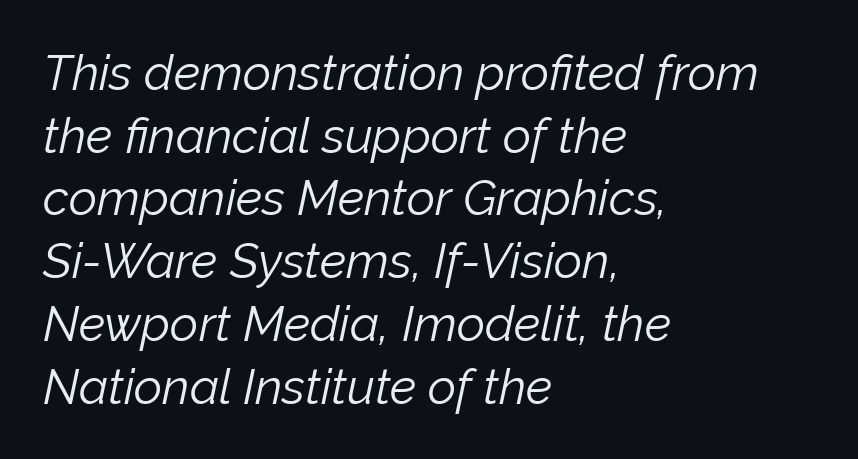
{"italic": "yes", "lean": "right", "slant_degrees": 12, "bold": "no", "weight": "light", "width": "normal", "stroke_contrast": "low", "x_height": "medium", "monospaced": "no", "underline": "no", "align": "left", "line_spacing": "normal", "line_spacing_ratio": 1.28, "letter_spacing": "normal", "letter_spacing_em": 0.0, "glyph_px": 49}
